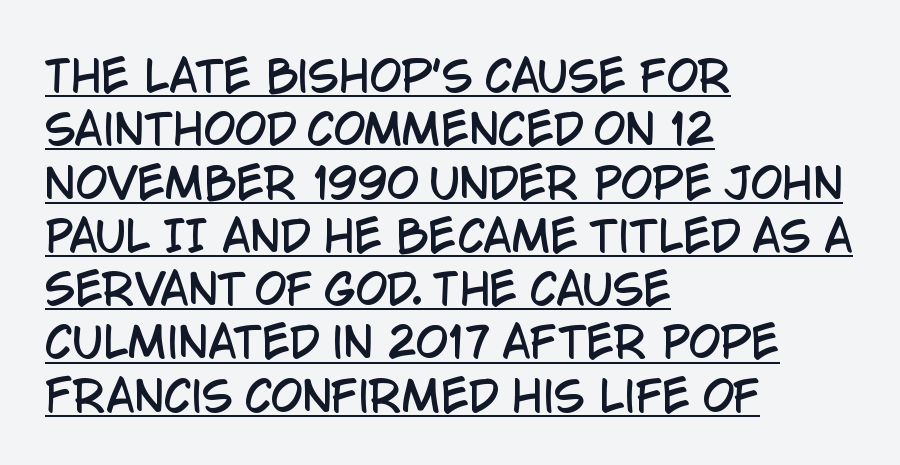
Q: Is the text italic (slanted)? A: No, it is upright.
Q: Is the typeface a serif or a sans-serif typeface? A: Sans-serif.
Q: Is the text underlined? A: Yes.
Q: How is the paragraph aligned? A: Left-aligned.
Q: Is the spacing between letters normal or unusually wide? A: Normal.
Q: Is the spacing between lines tight, normal or loose? A: Normal.
Q: Width (condensed, normal, or wide)? A: Condensed.
Q: Stroke contrast? A: Low.
Q: x-height? A: Large.
Q: Monospaced? A: No.
